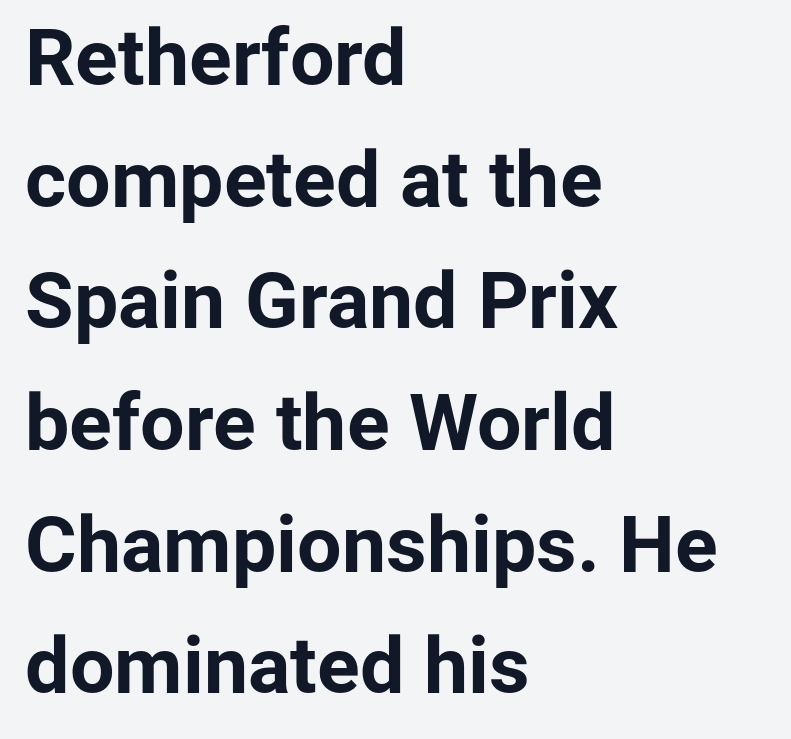
The image shows 79 px bold sans-serif type, upright; set left-aligned, normal line spacing (1.54x), normal letter spacing, not underlined; low stroke contrast and a medium x-height.
